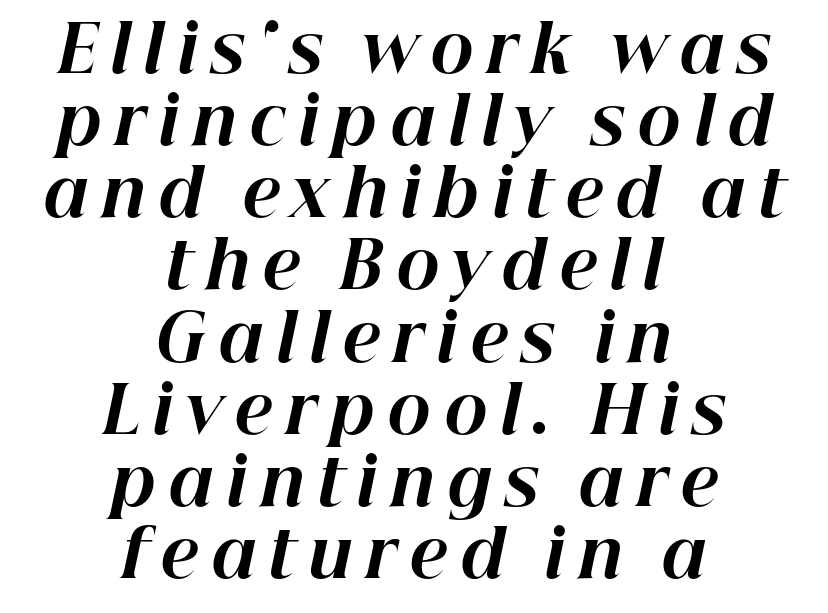
Q: Is the text bold? A: Yes.
Q: Is the text italic (slanted)? A: Yes, it leans right by about 12 degrees.
Q: Is the text underlined? A: No.
Q: How is the paragraph aligned? A: Centered.
Q: Is the spacing between lines tight, normal or loose? A: Tight.
Q: Width (condensed, normal, or wide)? A: Normal.
Q: Stroke contrast? A: High.
Q: x-height? A: Medium.
Q: Monospaced? A: No.
